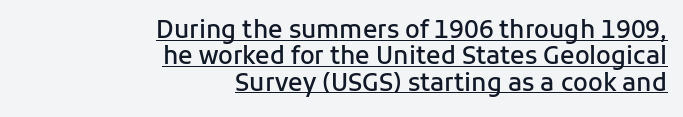
The image shows 24 px text type, upright; set right-aligned, tight line spacing (1.1x), normal letter spacing, underlined.
